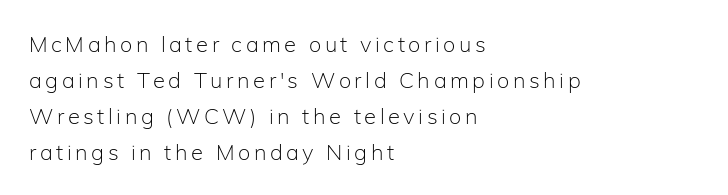
{"italic": "no", "bold": "no", "underline": "no", "align": "left", "line_spacing": "normal", "line_spacing_ratio": 1.63, "glyph_px": 22}
